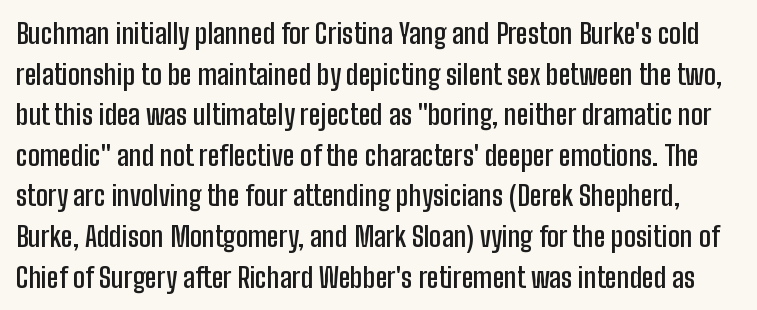
These lines keep a tight, regular rhythm from letter to letter. Summary of weight: moderately heavy, a semibold. This sample keeps an unexceptional amount of space between lines. Any mark beneath the type? The region is blank.
